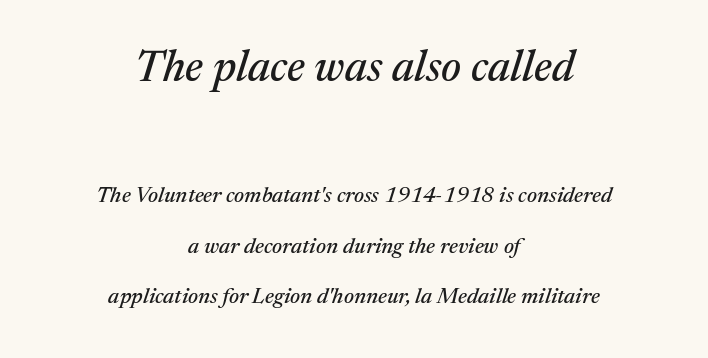
Q: Is the text italic (slanted)? A: Yes, it leans right by about 17 degrees.
Q: Is the typeface a serif or a sans-serif typeface? A: Serif.
Q: Is the text underlined? A: No.
Q: How is the paragraph aligned? A: Centered.
Q: Is the spacing between letters normal or unusually wide? A: Normal.
Q: Is the spacing between lines tight, normal or loose? A: Loose.
Q: Which block of text is set in a larger size, the first (top) or the second (bottom)? A: The first (top) one.
Q: Width (condensed, normal, or wide)? A: Normal.
Q: Stroke contrast? A: Medium.
Q: x-height? A: Medium.
Q: Monospaced? A: No.
